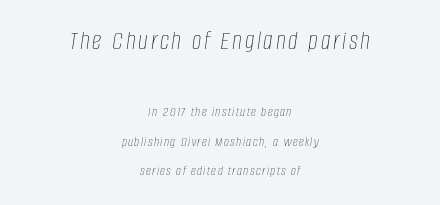
The image shows 27 px text type, italic (leaning right); set centered, loose line spacing (2.12x), not underlined; the first (top) block is 1.93x larger.
